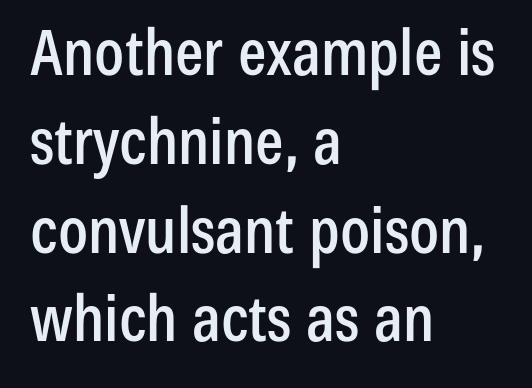
Q: Is the text italic (slanted)? A: No, it is upright.
Q: Is the typeface a serif or a sans-serif typeface? A: Sans-serif.
Q: Is the text underlined? A: No.
Q: How is the paragraph aligned? A: Left-aligned.
Q: Is the spacing between letters normal or unusually wide? A: Normal.
Q: Is the spacing between lines tight, normal or loose? A: Normal.
Q: Width (condensed, normal, or wide)? A: Condensed.
Q: Stroke contrast? A: Low.
Q: x-height? A: Medium.
Q: Monospaced? A: No.
